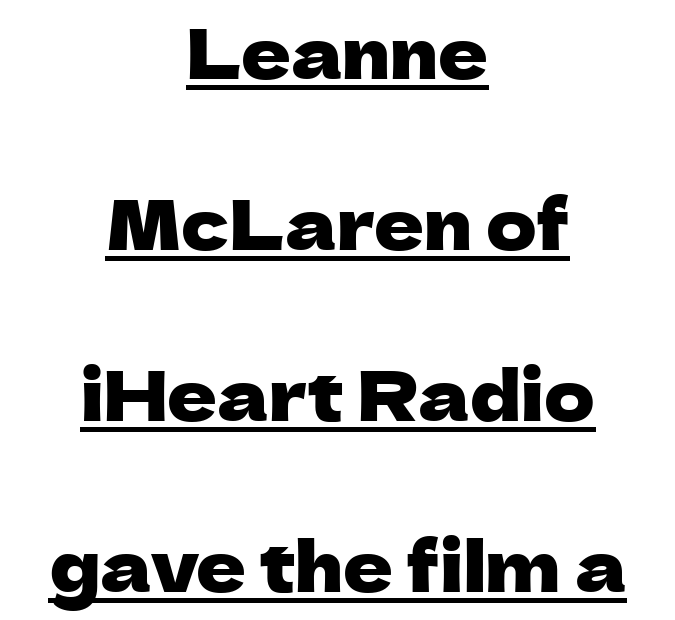
{"serif": "no", "italic": "no", "width": "normal", "stroke_contrast": "low", "x_height": "medium", "monospaced": "no", "underline": "yes", "align": "center", "line_spacing": "loose", "line_spacing_ratio": 2.48, "letter_spacing": "normal", "letter_spacing_em": 0.0, "glyph_px": 69}
